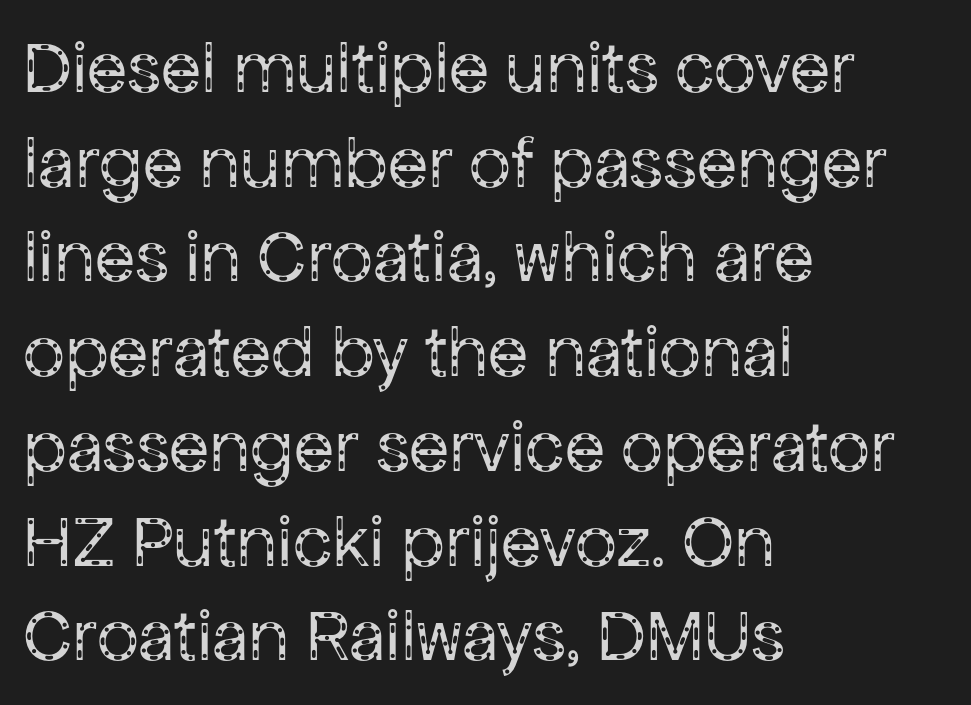
The paragraph shown leans on its left margin. Type style note: lacks serifs. Note the varied advance widths — an 'i' is clearly narrower than an 'm'. Check under the words: just untouched page. When letters stand straight like this, we call the style roman or upright.
